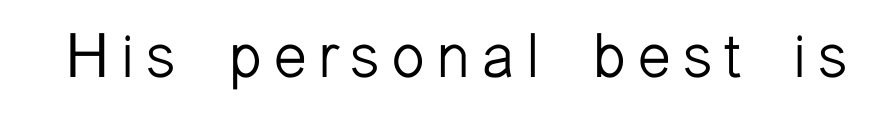
{"serif": "no", "italic": "no", "bold": "no", "weight": "light", "width": "normal", "stroke_contrast": "low", "x_height": "medium", "monospaced": "no", "underline": "no", "glyph_px": 62}
